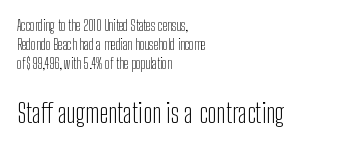
{"italic": "no", "bold": "no", "underline": "no", "align": "left", "line_spacing": "normal", "line_spacing_ratio": 1.36, "letter_spacing": "normal", "letter_spacing_em": 0.0, "larger_block": "second", "size_ratio": 1.93, "glyph_px": 27}
